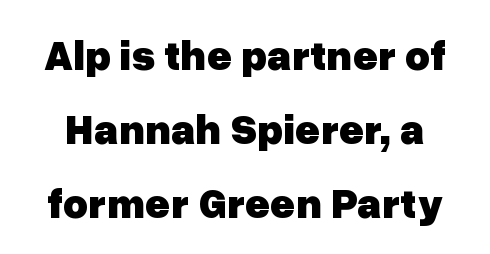
Q: Is the text bold? A: Yes.
Q: Is the text italic (slanted)? A: No, it is upright.
Q: Is the typeface a serif or a sans-serif typeface? A: Sans-serif.
Q: Is the text underlined? A: No.
Q: Is the spacing between letters normal or unusually wide? A: Normal.
Q: Width (condensed, normal, or wide)? A: Normal.
Q: Stroke contrast? A: Low.
Q: x-height? A: Medium.
Q: Monospaced? A: No.
